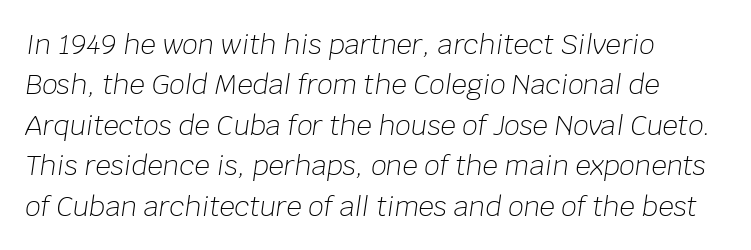
{"italic": "yes", "lean": "right", "slant_degrees": 8, "bold": "no", "underline": "no", "align": "left", "line_spacing": "normal", "line_spacing_ratio": 1.5, "letter_spacing": "normal", "letter_spacing_em": 0.0, "glyph_px": 27}
